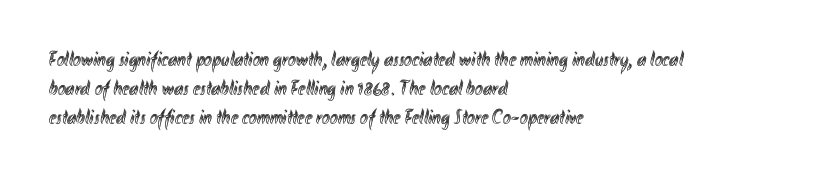
Does the leading feel generous? No, just average. Nobody touched the tracking dial on this one. Visually the block forms a straight wall on the left and a jagged coastline on the right.
